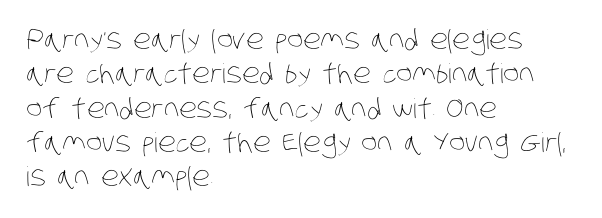
The paragraph shown leans on its left margin. Nothing unusual about the tracking: characters are spaced as the font intends. A normal amount of white space separates one row of letters from the next. These glyphs show unthickened strokes, regular width or finer.
